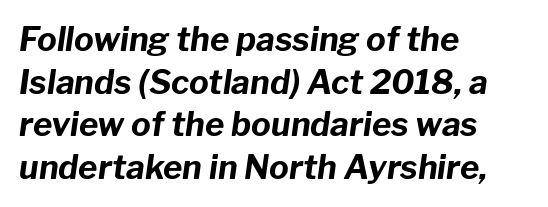
{"italic": "yes", "lean": "right", "slant_degrees": 8, "bold": "yes", "weight": "bold", "width": "normal", "stroke_contrast": "low", "x_height": "medium", "monospaced": "no", "underline": "no", "align": "left", "line_spacing": "normal", "line_spacing_ratio": 1.29, "letter_spacing": "normal", "letter_spacing_em": 0.0, "glyph_px": 33}
